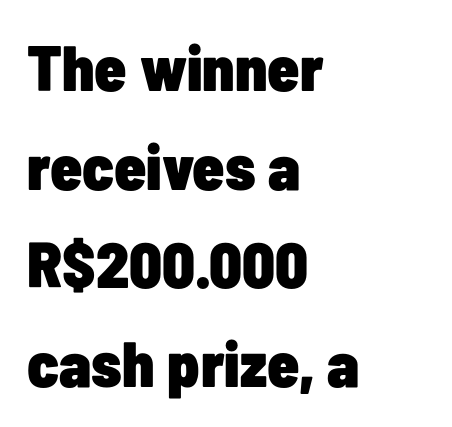
{"serif": "no", "italic": "no", "bold": "yes", "weight": "heavy", "width": "condensed", "stroke_contrast": "low", "x_height": "medium", "monospaced": "no", "underline": "no", "align": "left", "line_spacing": "normal", "line_spacing_ratio": 1.54, "letter_spacing": "normal", "letter_spacing_em": 0.0, "glyph_px": 64}
